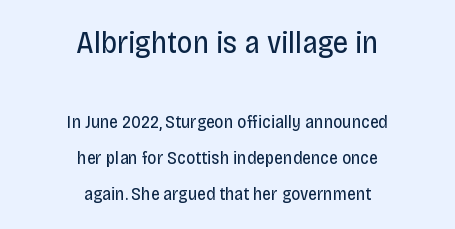
{"serif": "no", "italic": "no", "bold": "no", "weight": "regular", "width": "condensed", "stroke_contrast": "low", "x_height": "large", "monospaced": "no", "underline": "no", "align": "center", "line_spacing": "loose", "line_spacing_ratio": 2.0, "letter_spacing": "normal", "letter_spacing_em": 0.0, "larger_block": "first", "size_ratio": 1.72, "glyph_px": 31}
